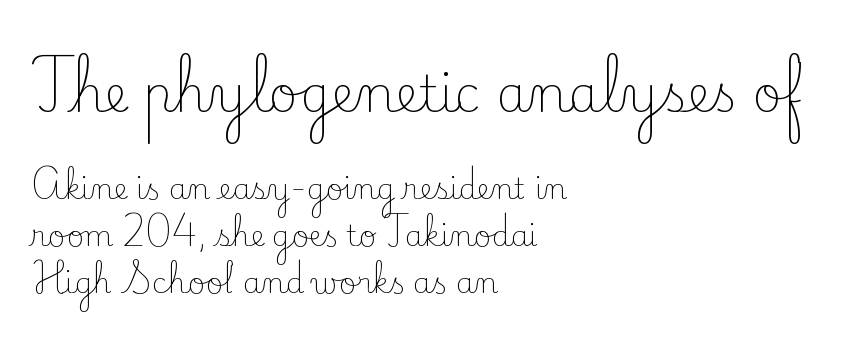
{"serif": "yes", "italic": "no", "bold": "no", "weight": "light", "width": "normal", "stroke_contrast": "low", "x_height": "small", "monospaced": "no", "underline": "no", "align": "left", "line_spacing": "normal", "line_spacing_ratio": 1.62, "letter_spacing": "normal", "letter_spacing_em": 0.0, "larger_block": "first", "size_ratio": 1.72, "glyph_px": 50}
